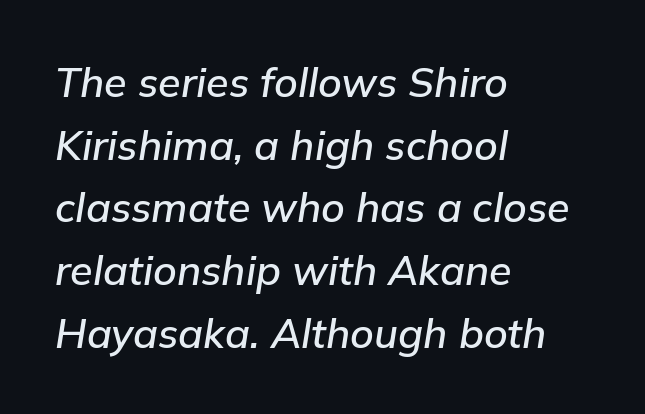
The words here are not underlined. You could not count columns in this text — the font is proportionally spaced. A classic flush-left, rag-right setting is used for this passage. If you drew a line through each stem, it would be angled. Rows of type keep a routine distance in the vertical direction.
